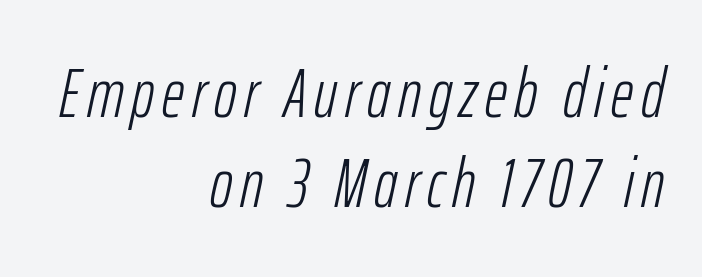
{"italic": "yes", "lean": "right", "slant_degrees": 12, "bold": "no", "weight": "light", "width": "condensed", "stroke_contrast": "low", "x_height": "medium", "monospaced": "no", "underline": "no", "align": "right", "line_spacing": "normal", "line_spacing_ratio": 1.31, "glyph_px": 69}
